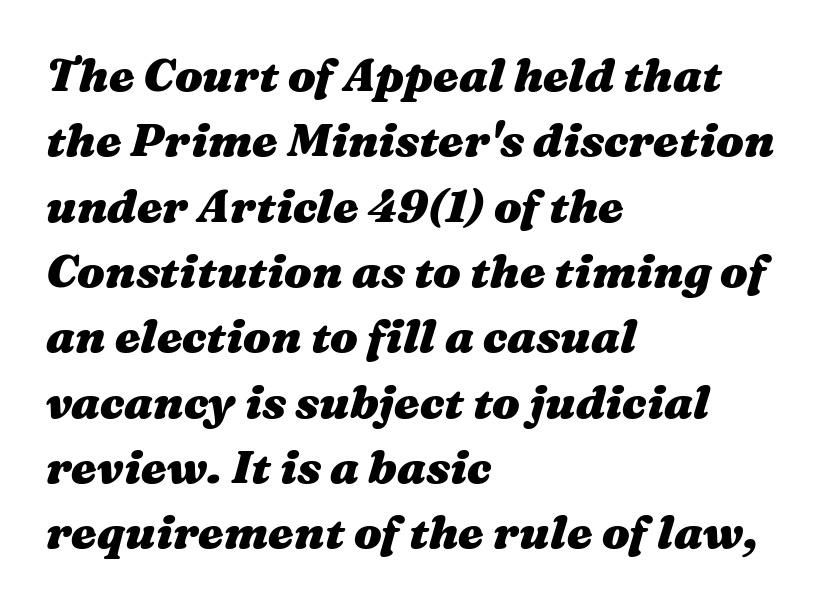
How heavy is the stroke? Heavy — this is a bold. Here the designer chose a conventional face with non-uniform glyph widths. Quick note: underline off. The specimen reads as italic at a glance. The text block is weighted toward the left margin, trailing off unevenly rightward.
